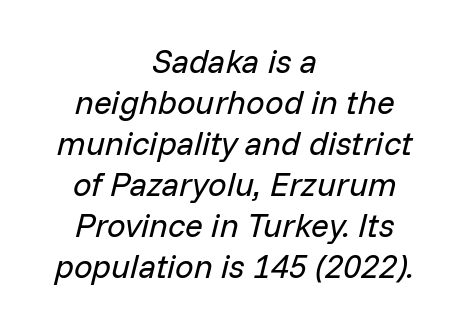
{"italic": "yes", "lean": "right", "slant_degrees": 14, "bold": "no", "weight": "regular", "width": "normal", "stroke_contrast": "low", "x_height": "medium", "monospaced": "no", "underline": "no", "align": "center", "line_spacing_ratio": 1.24, "letter_spacing": "normal", "letter_spacing_em": 0.0, "glyph_px": 33}
